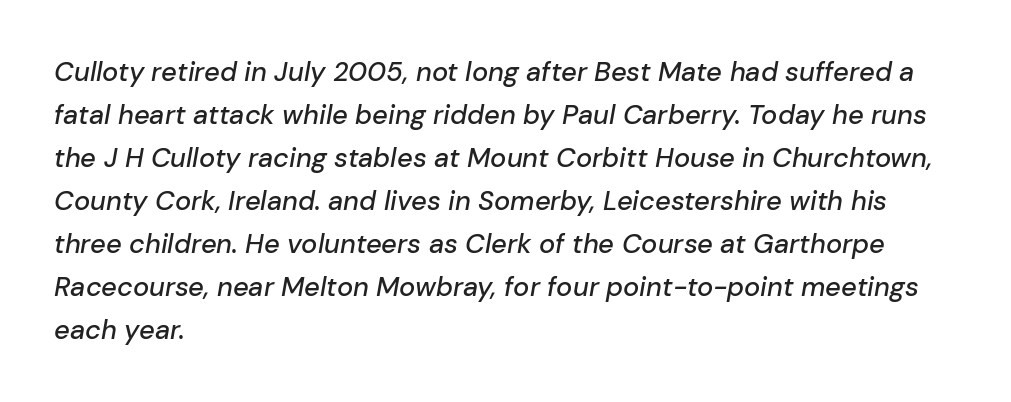
The image shows 27 px text type, italic (leaning right); set left-aligned, normal line spacing (1.59x), normal letter spacing, not underlined.
